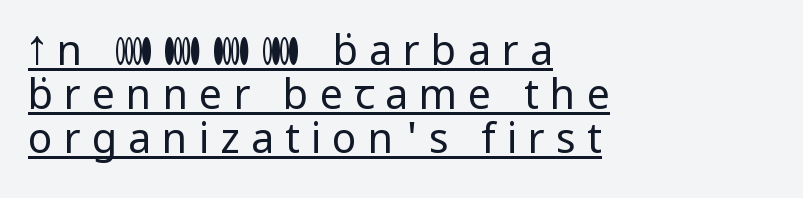
{"serif": "no", "italic": "no", "bold": "no", "weight": "regular", "width": "normal", "stroke_contrast": "low", "x_height": "medium", "monospaced": "no", "underline": "yes", "align": "left", "line_spacing": "tight", "line_spacing_ratio": 1.07, "letter_spacing": "wide", "letter_spacing_em": 0.27, "glyph_px": 41}
